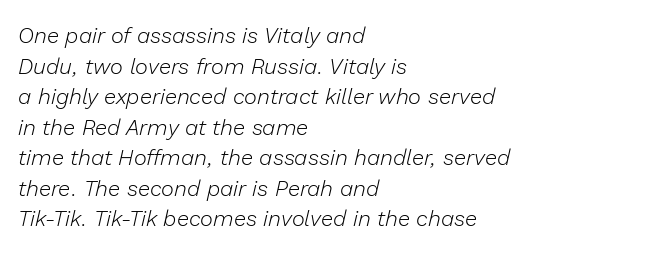
Q: Is the text bold? A: No.
Q: Is the text italic (slanted)? A: Yes, it leans right by about 13 degrees.
Q: Is the text underlined? A: No.
Q: How is the paragraph aligned? A: Left-aligned.
Q: Is the spacing between letters normal or unusually wide? A: Normal.
Q: Is the spacing between lines tight, normal or loose? A: Normal.
